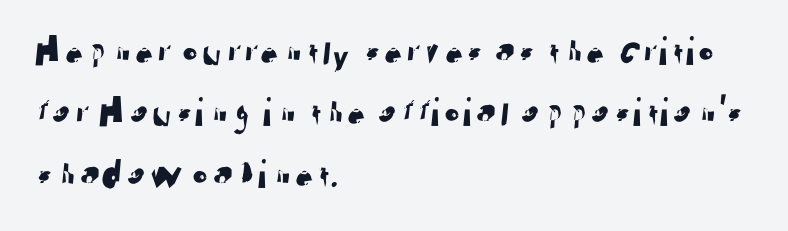
{"serif": "no", "width": "normal", "stroke_contrast": "low", "x_height": "medium", "monospaced": "no", "underline": "no", "align": "left", "line_spacing": "normal", "line_spacing_ratio": 1.5, "letter_spacing": "normal", "letter_spacing_em": 0.0, "glyph_px": 41}
